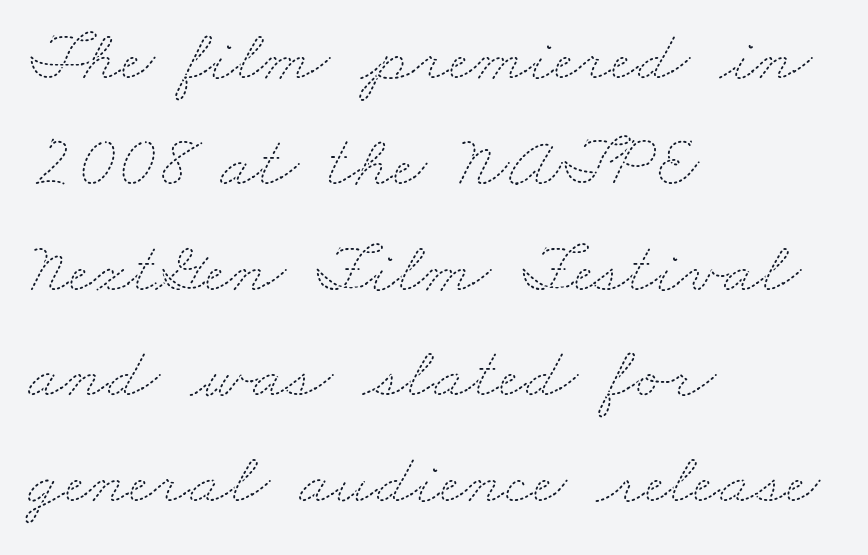
Does the leading feel generous? No, just average. The passage shown is typed in a proportional face where columns would drift. The paragraph shown leans on its left margin. Inter-character spacing is left at the font's built-in metrics.
